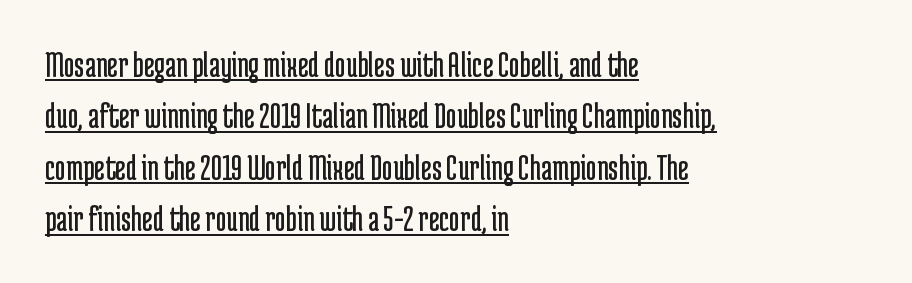
Q: Is the text bold? A: No.
Q: Is the text italic (slanted)? A: No, it is upright.
Q: Is the typeface a serif or a sans-serif typeface? A: Sans-serif.
Q: Is the text underlined? A: Yes.
Q: How is the paragraph aligned? A: Left-aligned.
Q: Is the spacing between letters normal or unusually wide? A: Normal.
Q: Is the spacing between lines tight, normal or loose? A: Normal.
Q: Width (condensed, normal, or wide)? A: Condensed.
Q: Stroke contrast? A: Low.
Q: x-height? A: Medium.
Q: Monospaced? A: No.
